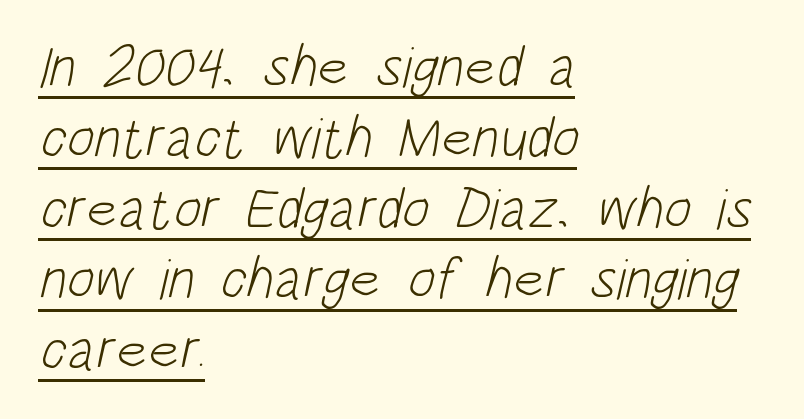
The image shows 58 px light, condensed sans-serif type; set left-aligned, line spacing 1.22x, normal letter spacing, underlined; low stroke contrast and a large x-height.
